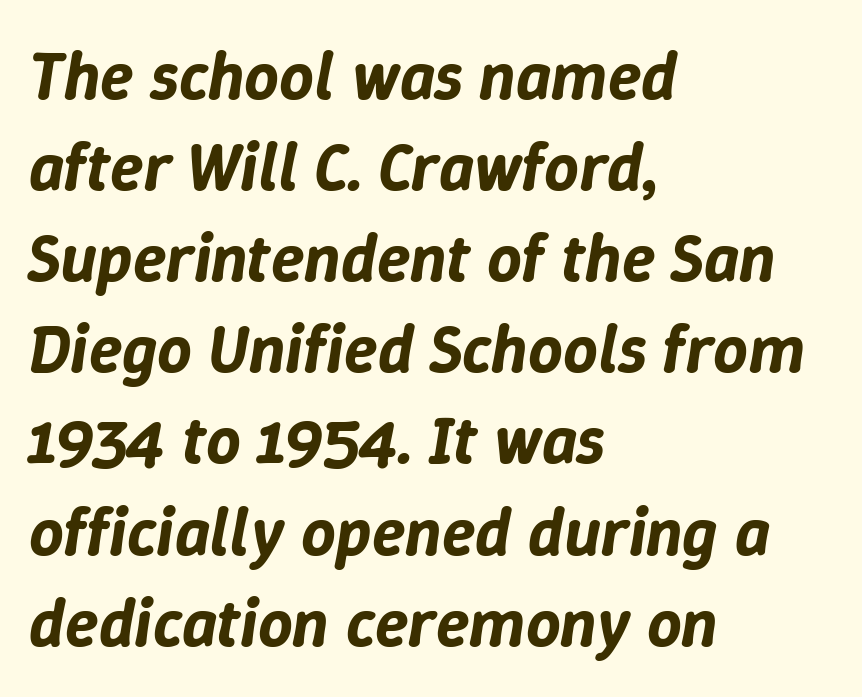
Q: Is the text italic (slanted)? A: Yes, it leans right by about 9 degrees.
Q: Is the text underlined? A: No.
Q: How is the paragraph aligned? A: Left-aligned.
Q: Is the spacing between letters normal or unusually wide? A: Normal.
Q: Is the spacing between lines tight, normal or loose? A: Normal.
Q: Width (condensed, normal, or wide)? A: Normal.
Q: Stroke contrast? A: Low.
Q: x-height? A: Medium.
Q: Monospaced? A: No.
